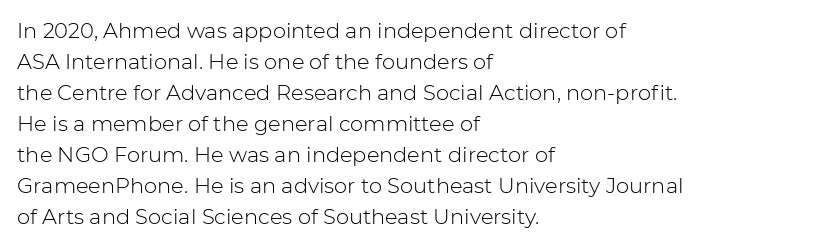
Q: Is the text bold? A: No.
Q: Is the text italic (slanted)? A: No, it is upright.
Q: Is the text underlined? A: No.
Q: How is the paragraph aligned? A: Left-aligned.
Q: Is the spacing between letters normal or unusually wide? A: Normal.
Q: Is the spacing between lines tight, normal or loose? A: Normal.
